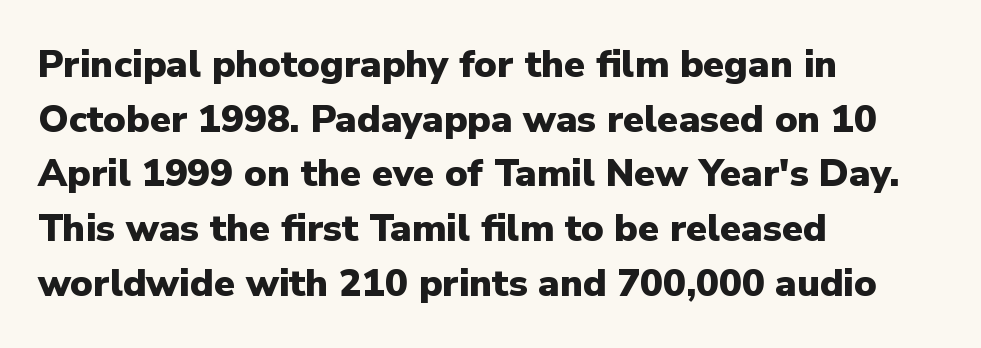
The image shows 38 px heavy sans-serif type, upright; set left-aligned, normal line spacing (1.44x), normal letter spacing, not underlined; low stroke contrast and a medium x-height.
